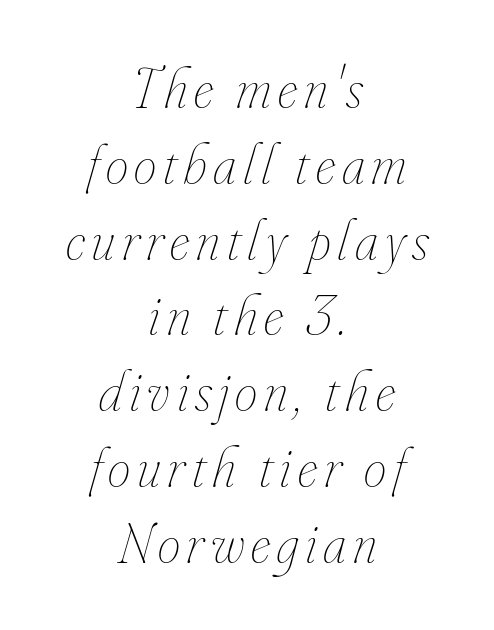
{"italic": "yes", "lean": "right", "slant_degrees": 16, "bold": "no", "weight": "thin", "width": "condensed", "stroke_contrast": "low", "x_height": "small", "monospaced": "no", "underline": "no", "align": "center", "line_spacing": "normal", "line_spacing_ratio": 1.33, "glyph_px": 57}
